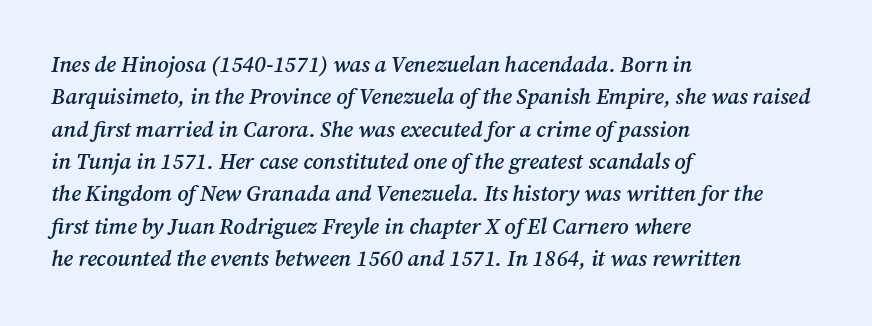
The image shows 22 px text type, italic (leaning right); set left-aligned, normal line spacing (1.47x), normal letter spacing, not underlined.
